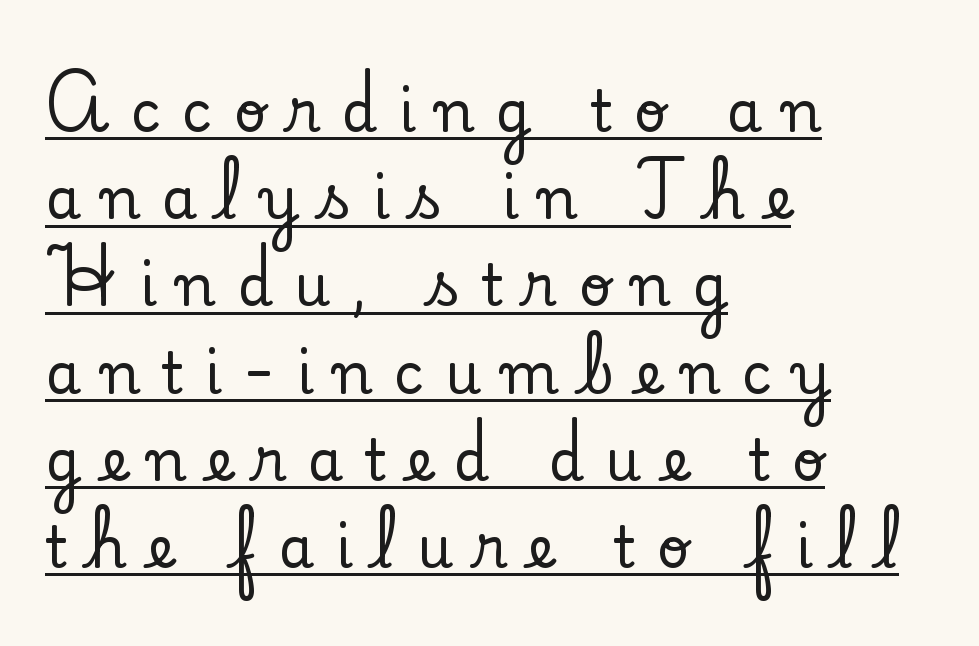
The image shows 57 px serif type, upright; set left-aligned, normal line spacing (1.53x), unusually wide letter spacing (+0.37 em), underlined; low stroke contrast and a small x-height.
